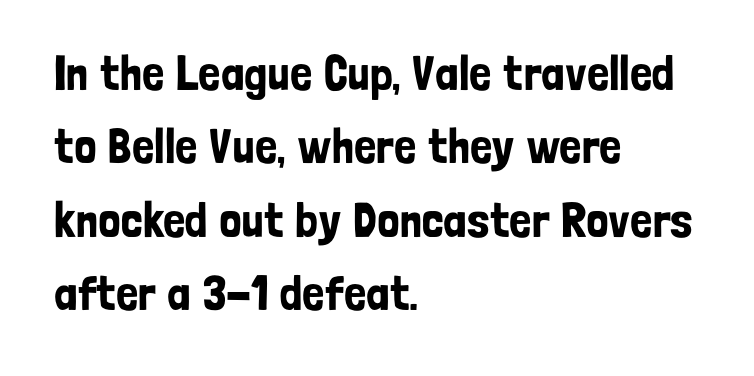
{"serif": "no", "italic": "no", "width": "condensed", "stroke_contrast": "low", "x_height": "medium", "monospaced": "no", "underline": "no", "align": "left", "line_spacing": "normal", "line_spacing_ratio": 1.5, "letter_spacing": "normal", "letter_spacing_em": 0.0, "glyph_px": 49}
